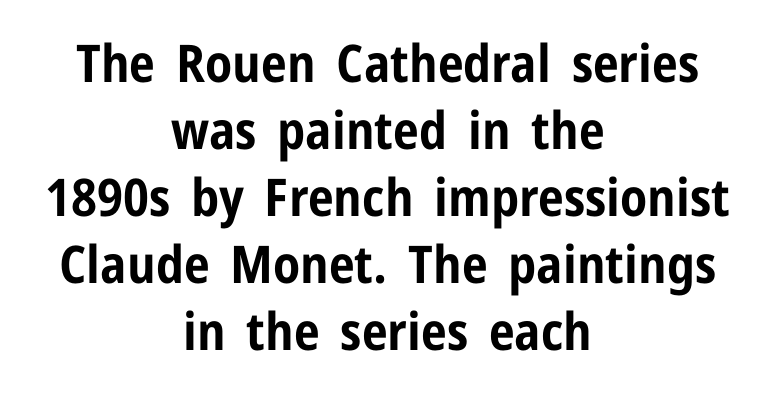
The image shows 52 px bold, condensed sans-serif type, upright; set centered, normal line spacing (1.29x), normal letter spacing, not underlined; low stroke contrast and a medium x-height.
